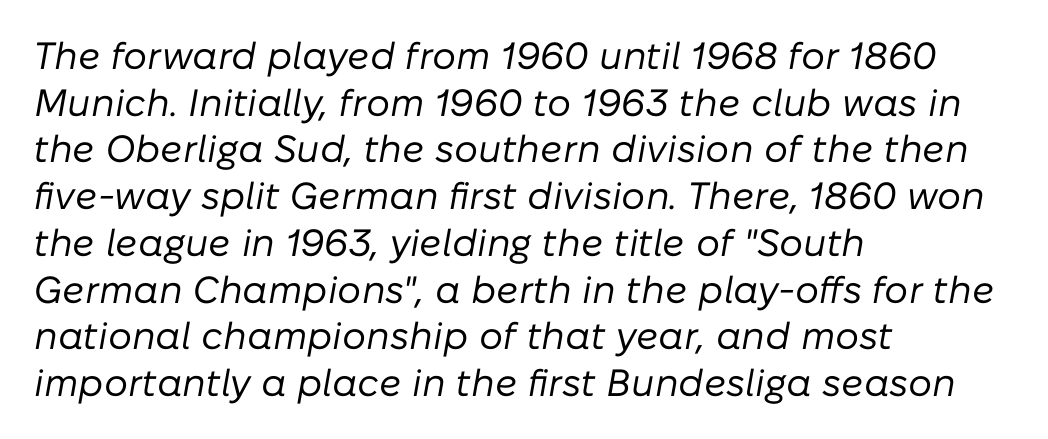
{"italic": "yes", "lean": "right", "slant_degrees": 10, "bold": "no", "weight": "regular", "width": "normal", "stroke_contrast": "low", "x_height": "medium", "monospaced": "no", "underline": "no", "align": "left", "line_spacing_ratio": 1.23, "letter_spacing": "normal", "letter_spacing_em": 0.0, "glyph_px": 38}
